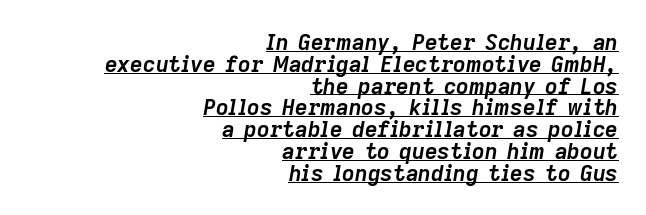
The image shows 22 px bold type, italic (leaning right); set right-aligned, tight line spacing (0.99x), normal letter spacing, underlined.
